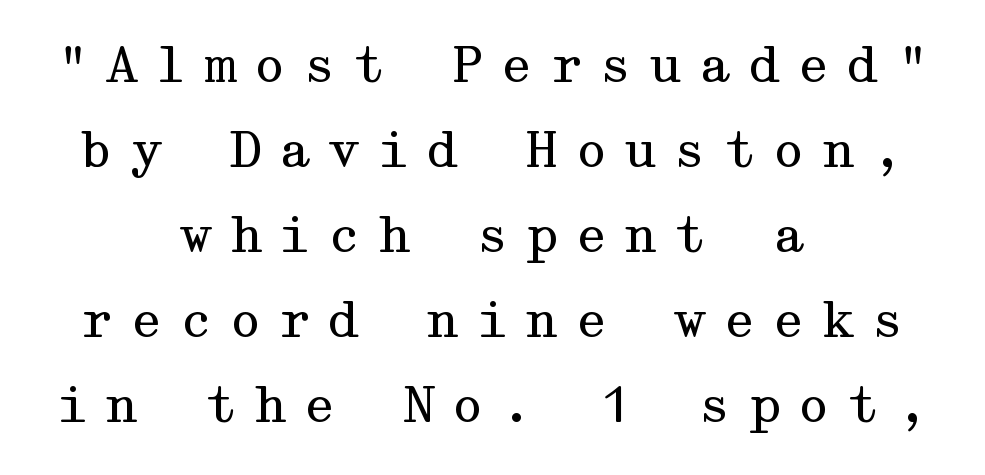
{"serif": "yes", "italic": "no", "bold": "no", "weight": "regular", "width": "wide", "stroke_contrast": "medium", "x_height": "medium", "underline": "no", "align": "center", "line_spacing_ratio": 1.77, "letter_spacing": "wide", "letter_spacing_em": 0.33, "glyph_px": 48}
